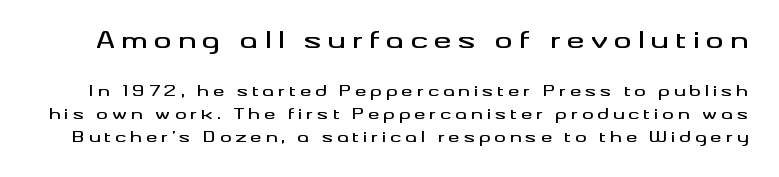
Q: Is the text italic (slanted)? A: No, it is upright.
Q: Is the text underlined? A: No.
Q: Is the spacing between letters normal or unusually wide? A: Unusually wide.
Q: Is the spacing between lines tight, normal or loose? A: Normal.
Q: Which block of text is set in a larger size, the first (top) or the second (bottom)? A: The first (top) one.
